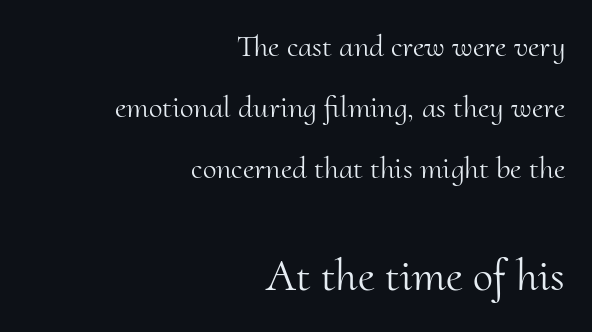
{"serif": "yes", "italic": "no", "bold": "no", "weight": "light", "width": "normal", "stroke_contrast": "medium", "x_height": "small", "monospaced": "no", "underline": "no", "align": "right", "line_spacing": "loose", "line_spacing_ratio": 1.97, "letter_spacing": "normal", "letter_spacing_em": 0.0, "larger_block": "second", "size_ratio": 1.48, "glyph_px": 46}
